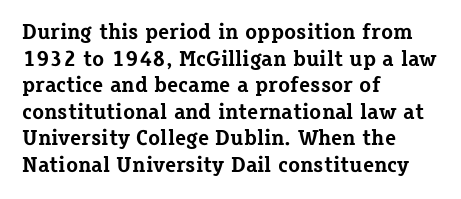
The image shows 22 px bold type, upright; set left-aligned, line spacing 1.21x, normal letter spacing, not underlined.
